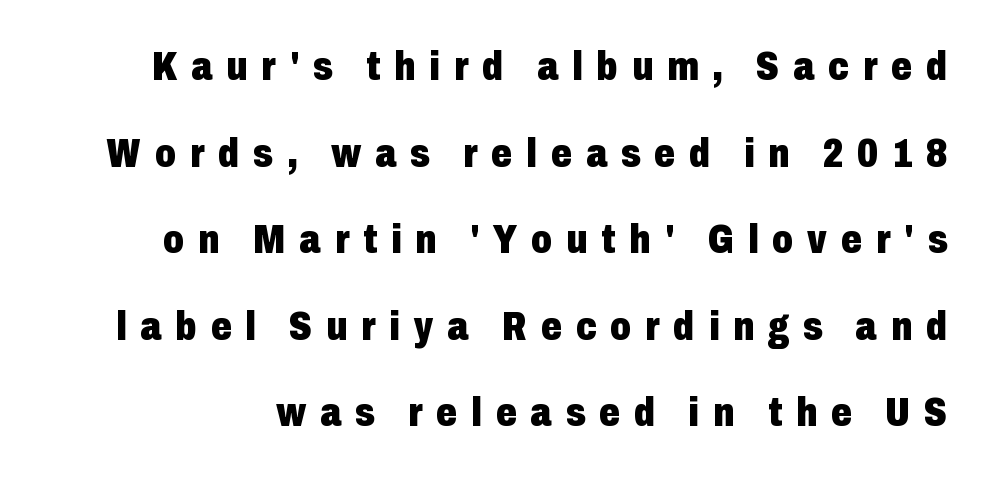
Display-style spreading of the glyphs; the letterfit is very open. Varying glyph widths throughout — classic text-font behaviour. Typographic density is high because the face is bold. To sum up the face: it is a sans, with no serifs. Rule under the text: the space is simply empty. Posture: vertical.
